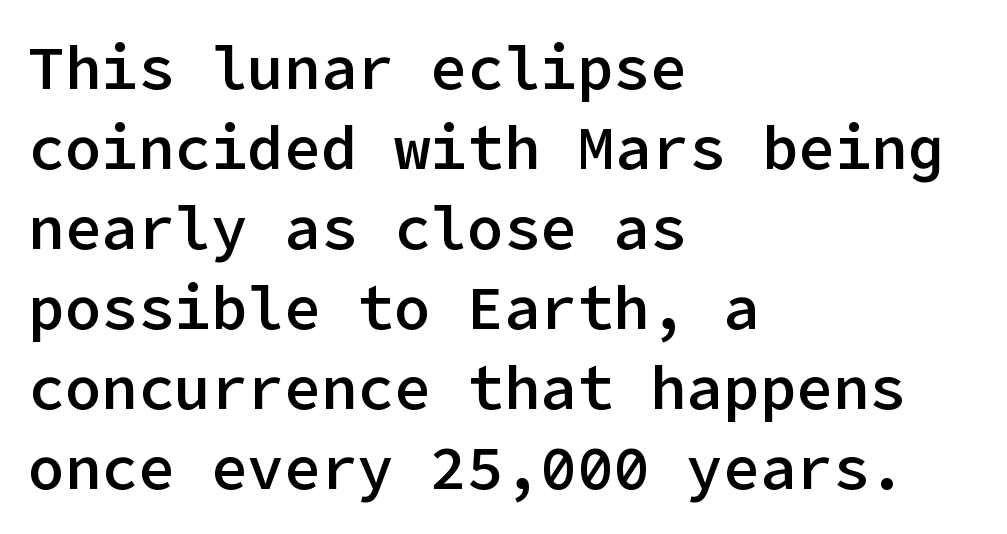
{"serif": "no", "italic": "no", "bold": "semi", "weight": "semibold", "width": "normal", "stroke_contrast": "low", "x_height": "medium", "underline": "no", "align": "left", "line_spacing": "normal", "line_spacing_ratio": 1.31, "letter_spacing": "normal", "letter_spacing_em": 0.0, "glyph_px": 61}
